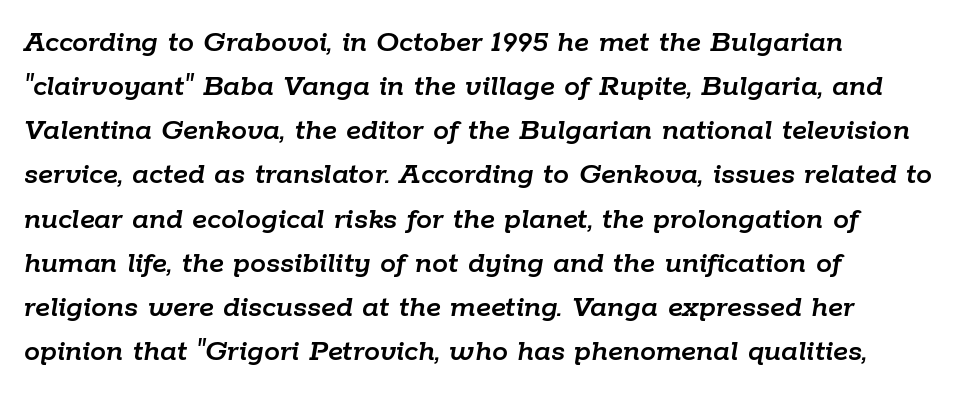
The passage shown has conventional tracking throughout. Each letter keeps its own natural width here, so spacing adapts to shape. The rag falls on the right side of this text block. The space between consecutive lines is moderate. Characters are canted at an angle relative to the baseline's perpendicular. The passage shown is not underscored anywhere.
